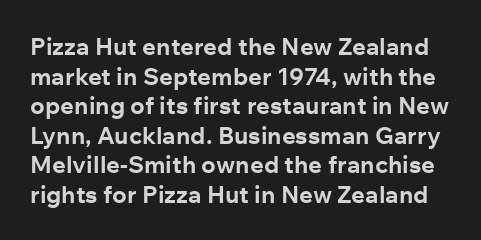
{"italic": "no", "bold": "yes", "underline": "no", "line_spacing_ratio": 1.23, "letter_spacing": "normal", "letter_spacing_em": 0.0, "glyph_px": 24}
